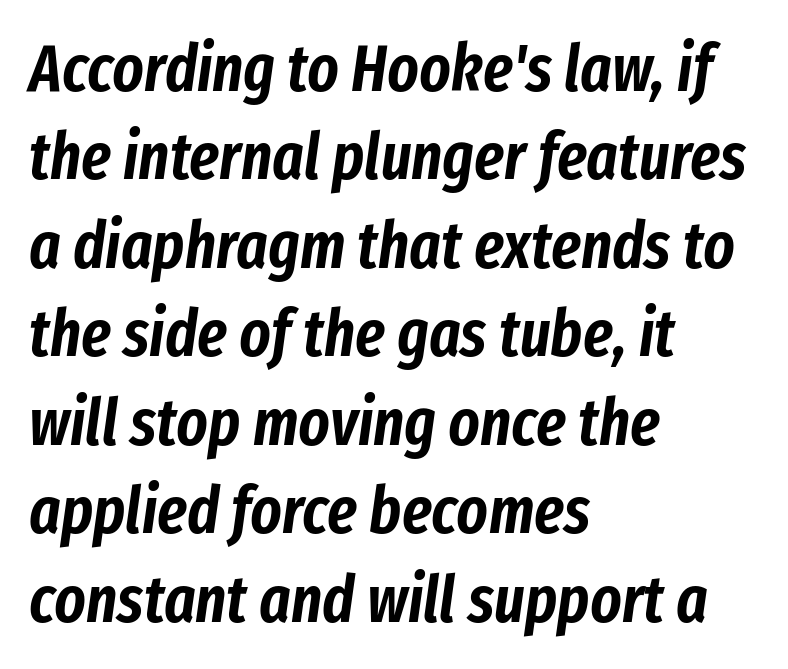
Nobody drew a line under any word here. Would a proofreader flag this as italicized? Yes. Nobody touched the tracking dial on this one. Is there much room between lines? A standard amount, neither cramped nor airy. Looks like regular typesetting: each glyph gets only the width it needs.
